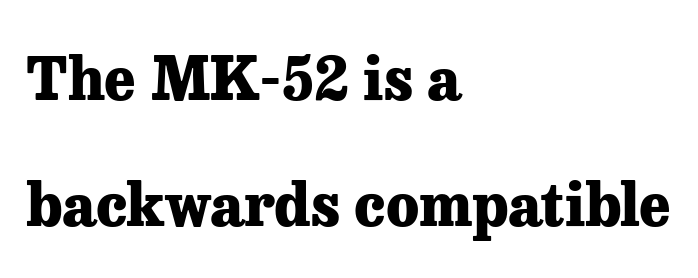
{"serif": "yes", "italic": "no", "bold": "yes", "weight": "heavy", "width": "normal", "stroke_contrast": "low", "x_height": "medium", "monospaced": "no", "underline": "no", "align": "left", "line_spacing": "loose", "line_spacing_ratio": 2.13, "letter_spacing": "normal", "letter_spacing_em": 0.0, "glyph_px": 59}
